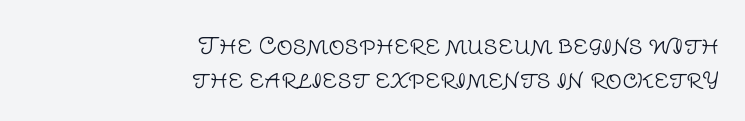
The image shows 23 px text type; set right-aligned, normal line spacing (1.49x), normal letter spacing, not underlined.
